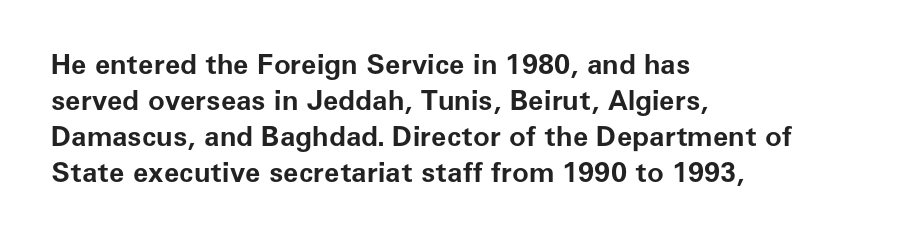
{"serif": "no", "italic": "no", "bold": "yes", "weight": "bold", "width": "normal", "stroke_contrast": "low", "x_height": "medium", "monospaced": "no", "underline": "no", "align": "left", "line_spacing": "normal", "line_spacing_ratio": 1.28, "letter_spacing": "normal", "letter_spacing_em": 0.0, "glyph_px": 28}
